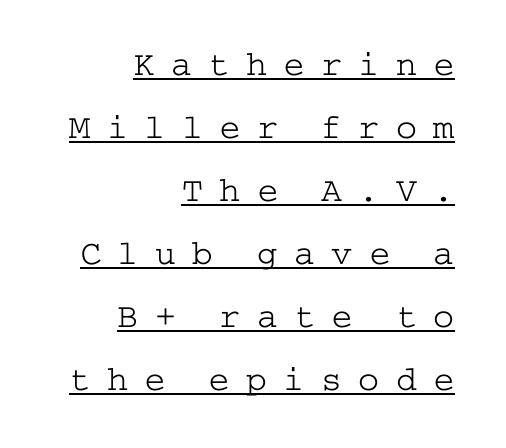
The image shows 35 px light, wide serif type, upright; set right-aligned, line spacing 1.8x, unusually wide letter spacing (+0.47 em), underlined; low stroke contrast and a medium x-height.
